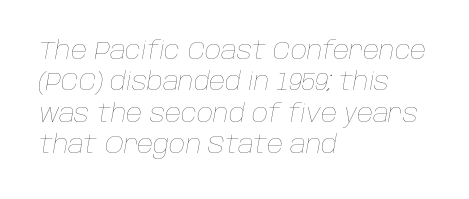
Teacher's note: observe the even left margin — that is flush-left alignment. The space directly below the letters is spotless. Caption: standard tracking, unaltered. The strokes carry an ordinary text weight at most.
